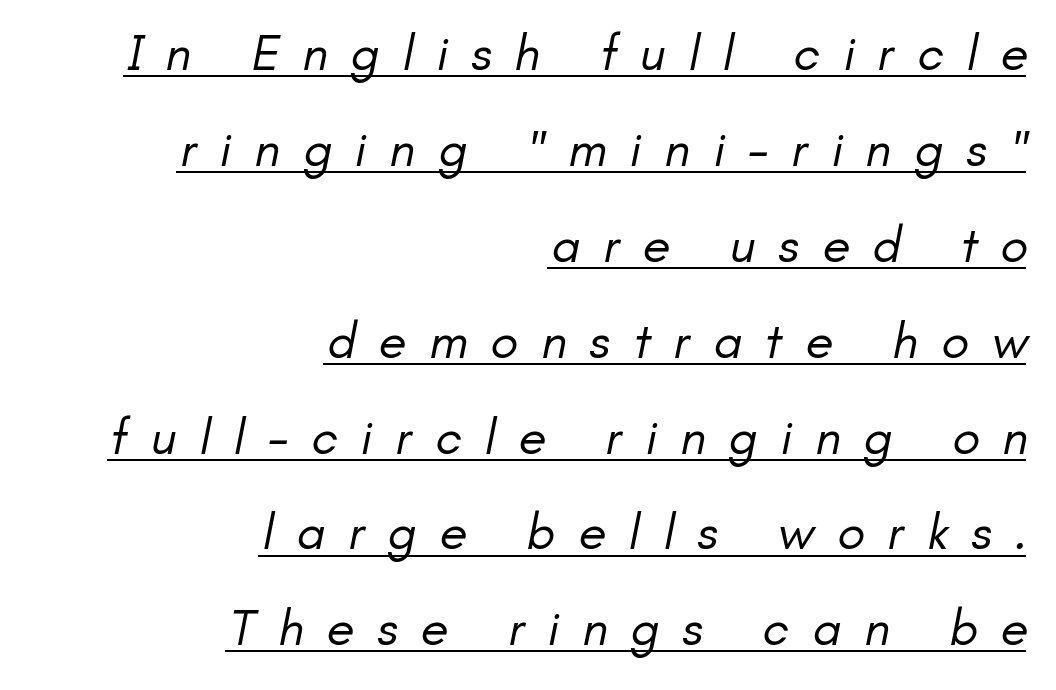
{"serif": "no", "bold": "no", "weight": "regular", "width": "normal", "stroke_contrast": "low", "x_height": "small", "monospaced": "no", "underline": "yes", "align": "right", "line_spacing_ratio": 1.88, "letter_spacing": "wide", "letter_spacing_em": 0.45, "glyph_px": 51}
